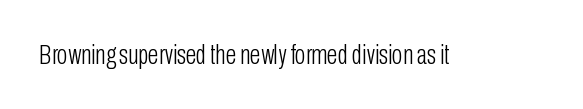
Note: no serifs on the glyphs. You can tell it's not italic because the verticals are truly vertical. On a weight scale, this lands at 450 or below. Rule under the text: the space is simply empty. Is this a fixed-width face? No — the glyphs have proportional, varying widths.
